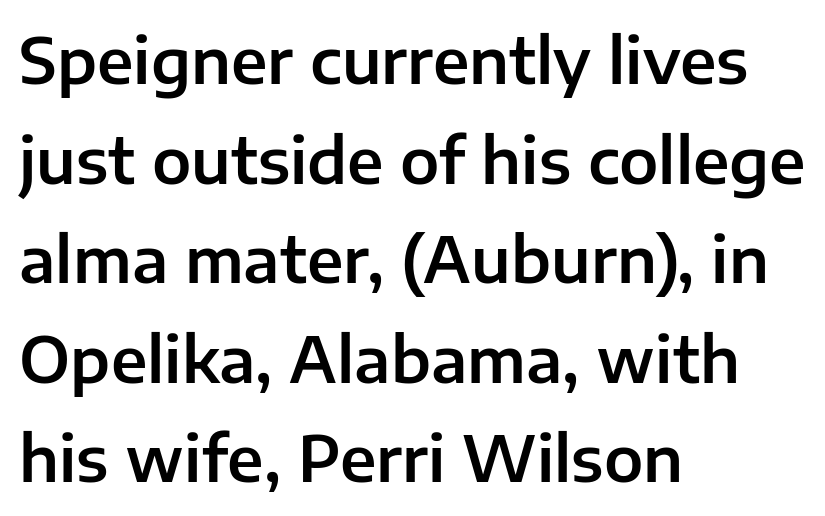
The image shows 63 px sans-serif type, upright; set left-aligned, normal line spacing (1.58x), normal letter spacing, not underlined; low stroke contrast and a medium x-height.
